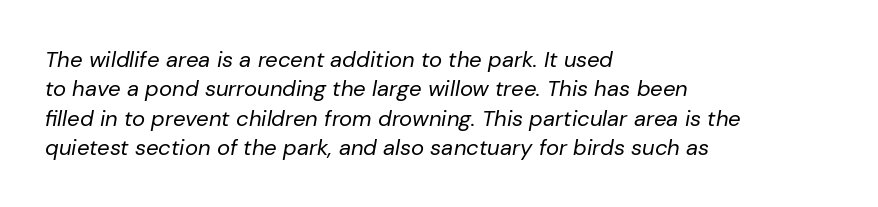
The image shows 22 px text type, italic (leaning right); set left-aligned, normal line spacing (1.33x), normal letter spacing, not underlined.
